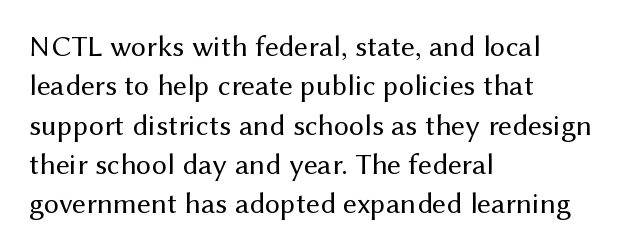
{"serif": "no", "italic": "no", "bold": "no", "weight": "regular", "width": "normal", "stroke_contrast": "medium", "x_height": "medium", "monospaced": "no", "underline": "no", "align": "left", "line_spacing": "normal", "line_spacing_ratio": 1.31, "letter_spacing": "normal", "letter_spacing_em": 0.0, "glyph_px": 30}
